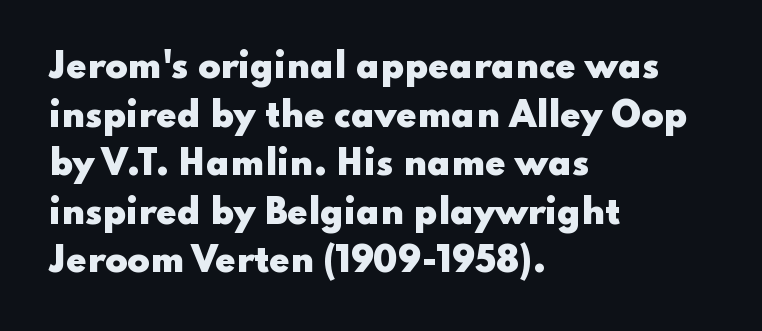
{"serif": "no", "italic": "no", "bold": "yes", "weight": "heavy", "width": "wide", "stroke_contrast": "low", "x_height": "small", "monospaced": "no", "underline": "no", "align": "left", "line_spacing": "normal", "line_spacing_ratio": 1.47, "letter_spacing": "normal", "letter_spacing_em": 0.0, "glyph_px": 33}
